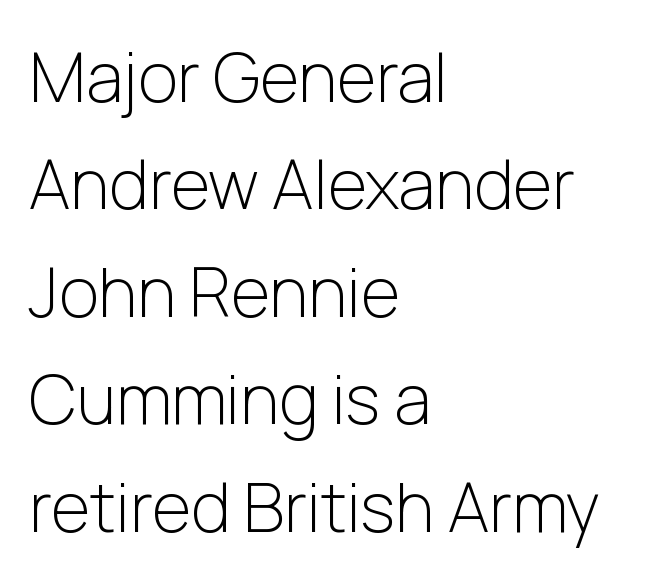
{"serif": "no", "italic": "no", "bold": "no", "weight": "light", "width": "normal", "stroke_contrast": "low", "x_height": "medium", "monospaced": "no", "underline": "no", "align": "left", "line_spacing": "normal", "line_spacing_ratio": 1.58, "letter_spacing": "normal", "letter_spacing_em": 0.0, "glyph_px": 68}
